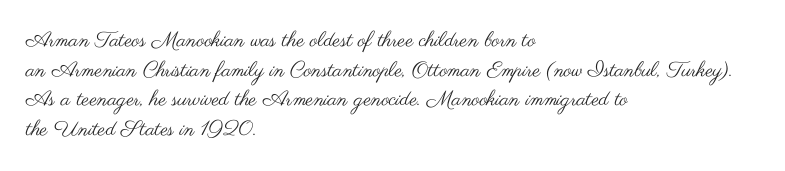
{"bold": "no", "underline": "no", "align": "left", "line_spacing": "normal", "line_spacing_ratio": 1.41, "letter_spacing": "normal", "letter_spacing_em": 0.0, "glyph_px": 21}
